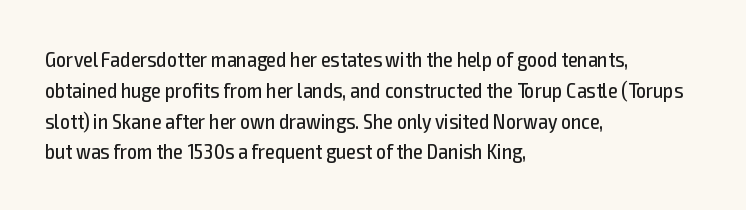
The image shows 22 px text type, upright; set left-aligned, normal line spacing (1.4x), normal letter spacing, not underlined.
